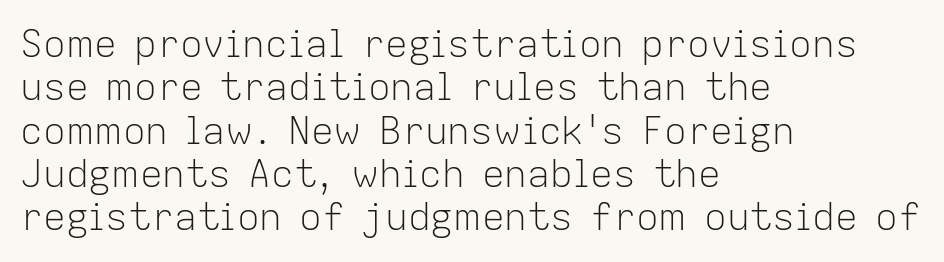
The image shows 38 px light sans-serif type, upright; set left-aligned, tight line spacing (1.14x), normal letter spacing, not underlined; low stroke contrast and a medium x-height.
